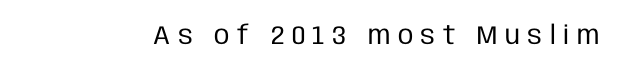
{"italic": "no", "bold": "no", "underline": "no", "letter_spacing": "wide", "letter_spacing_em": 0.29, "glyph_px": 26}
